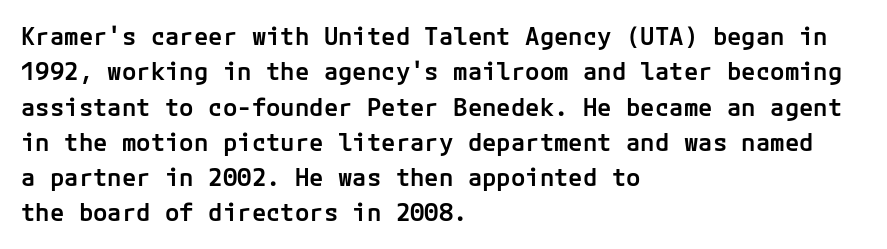
Q: Is the text bold? A: Semi-bold.
Q: Is the text italic (slanted)? A: No, it is upright.
Q: Is the text underlined? A: No.
Q: How is the paragraph aligned? A: Left-aligned.
Q: Is the spacing between letters normal or unusually wide? A: Normal.
Q: Is the spacing between lines tight, normal or loose? A: Normal.
